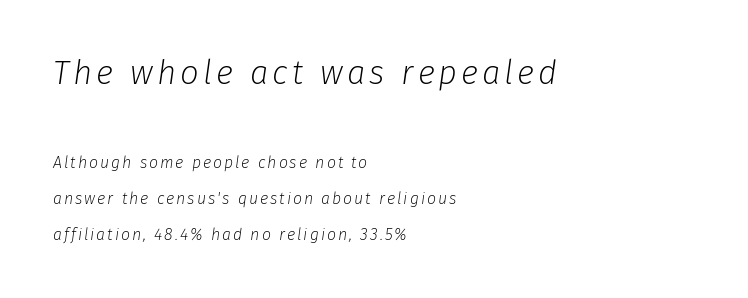
The image shows 33 px light type, italic (leaning right); set left-aligned, loose line spacing (2.24x), not underlined; the first (top) block is 2.06x larger; low stroke contrast and a medium x-height.
